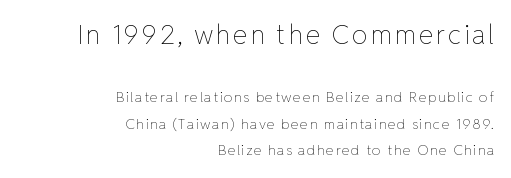
Q: Is the text bold? A: No.
Q: Is the text italic (slanted)? A: No, it is upright.
Q: Is the text underlined? A: No.
Q: How is the paragraph aligned? A: Right-aligned.
Q: Is the spacing between lines tight, normal or loose? A: Loose.
Q: Which block of text is set in a larger size, the first (top) or the second (bottom)? A: The first (top) one.
